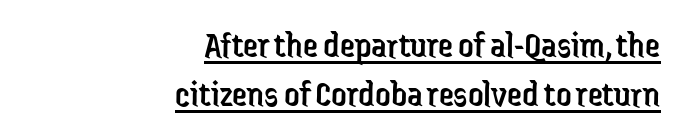
{"serif": "no", "italic": "no", "bold": "no", "weight": "regular", "width": "condensed", "stroke_contrast": "low", "x_height": "medium", "monospaced": "no", "underline": "yes", "align": "right", "line_spacing": "normal", "line_spacing_ratio": 1.29, "letter_spacing": "normal", "letter_spacing_em": 0.0, "glyph_px": 38}
